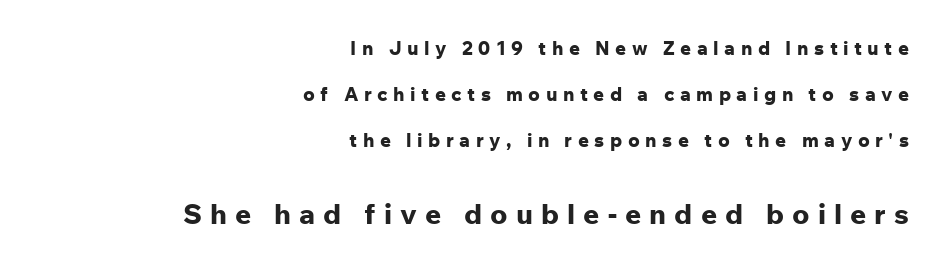
{"serif": "no", "italic": "no", "bold": "yes", "weight": "bold", "width": "normal", "stroke_contrast": "low", "x_height": "medium", "monospaced": "no", "underline": "no", "align": "right", "line_spacing": "loose", "line_spacing_ratio": 2.42, "letter_spacing": "wide", "letter_spacing_em": 0.29, "larger_block": "second", "size_ratio": 1.47, "glyph_px": 28}
